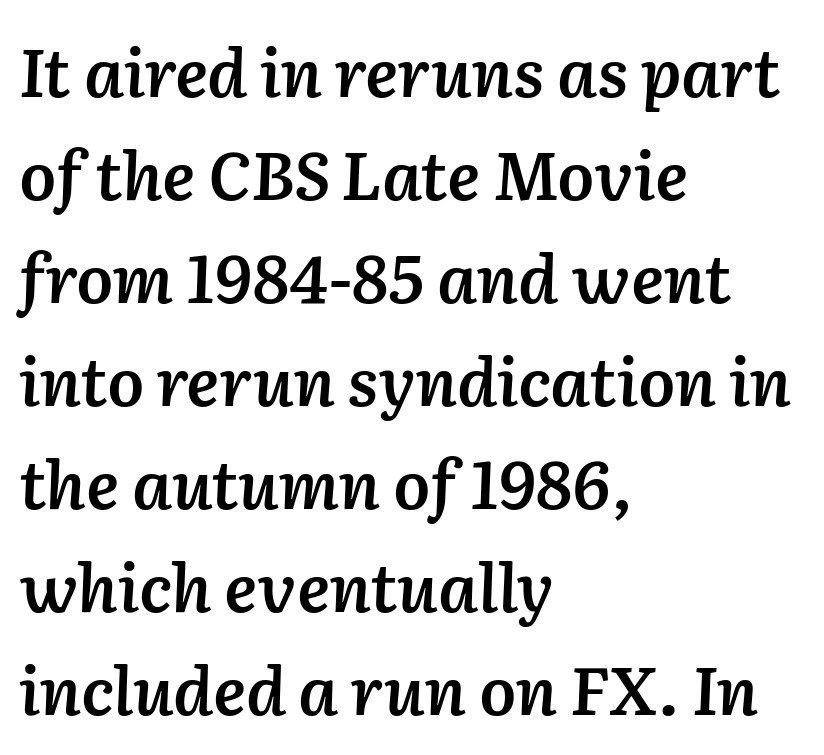
{"italic": "yes", "lean": "right", "slant_degrees": 2, "bold": "semi", "weight": "semibold", "width": "normal", "stroke_contrast": "low", "x_height": "medium", "monospaced": "no", "underline": "no", "align": "left", "line_spacing": "normal", "line_spacing_ratio": 1.56, "letter_spacing": "normal", "letter_spacing_em": 0.0, "glyph_px": 66}
